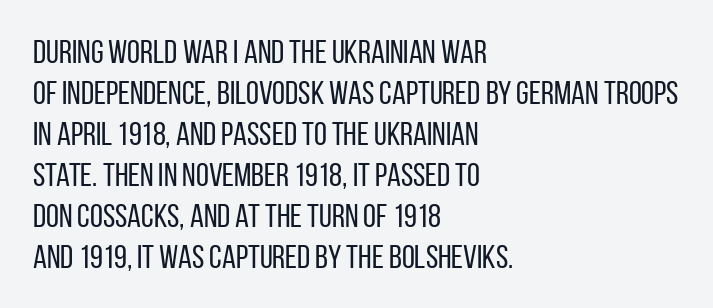
Q: Is the text bold? A: No.
Q: Is the text italic (slanted)? A: No, it is upright.
Q: Is the typeface a serif or a sans-serif typeface? A: Sans-serif.
Q: Is the text underlined? A: No.
Q: How is the paragraph aligned? A: Left-aligned.
Q: Is the spacing between letters normal or unusually wide? A: Normal.
Q: Width (condensed, normal, or wide)? A: Condensed.
Q: Stroke contrast? A: Low.
Q: x-height? A: Large.
Q: Monospaced? A: No.
